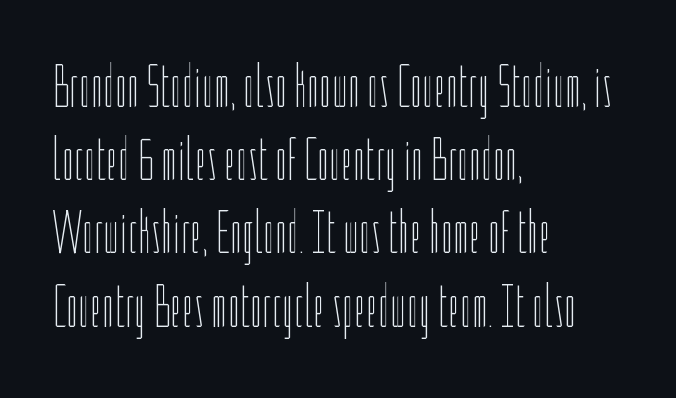
The image shows 61 px thin, condensed type, upright; set left-aligned, line spacing 1.2x, normal letter spacing, not underlined; low stroke contrast and a medium x-height.
